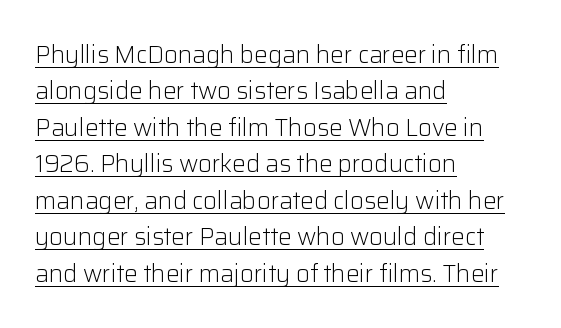
Is the stroke heavy? The answer is a plain regular-or-lighter. If you drew a line through each stem, it would be perfectly vertical. Vertical spacing — default. A classic flush-left, rag-right setting is used for this passage.
